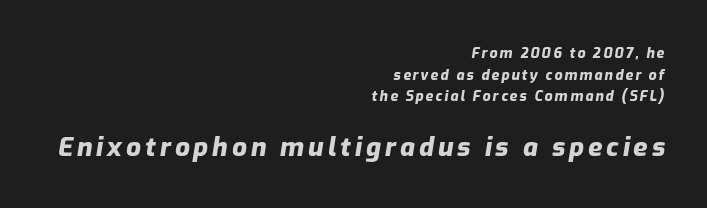
Style check: oblique. Each row of text sits above clean, open space. Layout note: lines flush right. The lower block of text is set noticeably larger than the block above it. Look at the stroke-to-counter ratio: heavy, a bold.
